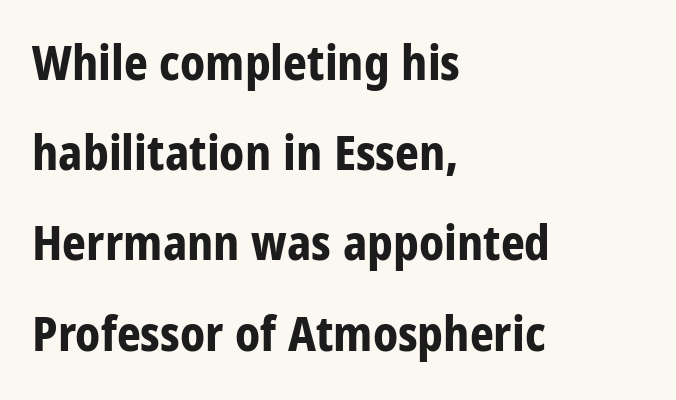
The image shows 47 px bold, condensed sans-serif type, upright; set left-aligned, loose line spacing (1.92x), normal letter spacing, not underlined; low stroke contrast and a large x-height.
